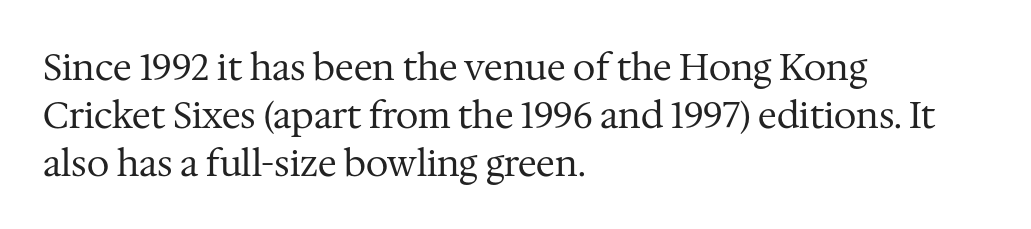
{"serif": "yes", "italic": "no", "bold": "no", "weight": "regular", "width": "normal", "stroke_contrast": "medium", "x_height": "medium", "monospaced": "no", "underline": "no", "align": "left", "line_spacing": "normal", "line_spacing_ratio": 1.33, "letter_spacing": "normal", "letter_spacing_em": 0.0, "glyph_px": 36}
